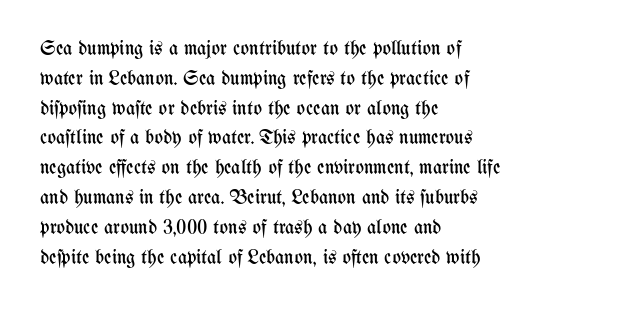
{"italic": "no", "bold": "no", "underline": "no", "align": "left", "line_spacing": "normal", "line_spacing_ratio": 1.49, "letter_spacing": "normal", "letter_spacing_em": 0.0, "glyph_px": 20}
